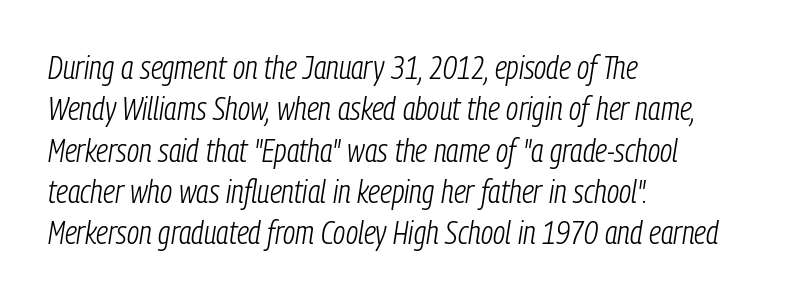
The image shows 32 px light, condensed type, italic (leaning right); set left-aligned, normal line spacing (1.29x), normal letter spacing, not underlined; low stroke contrast and a medium x-height.
